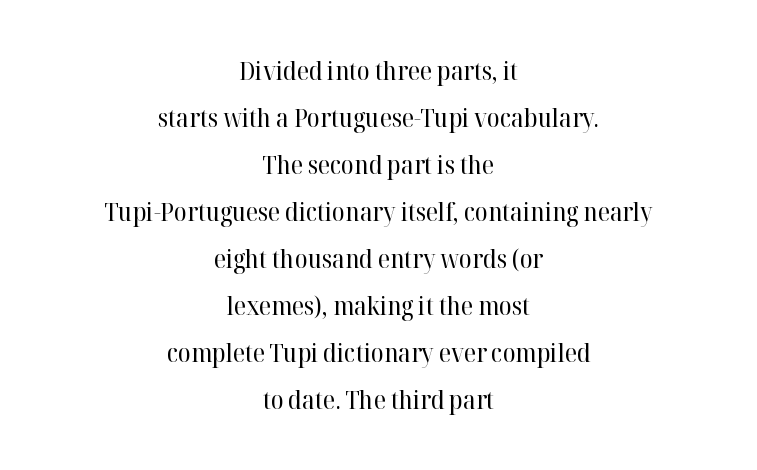
{"italic": "no", "bold": "no", "underline": "no", "align": "center", "line_spacing_ratio": 1.81, "letter_spacing": "normal", "letter_spacing_em": 0.0, "glyph_px": 26}
